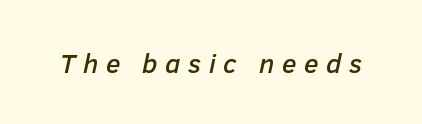
{"italic": "yes", "lean": "right", "slant_degrees": 12, "underline": "no", "letter_spacing": "wide", "letter_spacing_em": 0.28, "glyph_px": 27}
